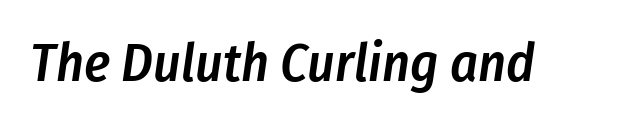
{"italic": "yes", "lean": "right", "slant_degrees": 8, "bold": "semi", "weight": "semibold", "width": "condensed", "stroke_contrast": "low", "x_height": "medium", "monospaced": "no", "underline": "no", "letter_spacing": "normal", "letter_spacing_em": 0.0, "glyph_px": 54}
